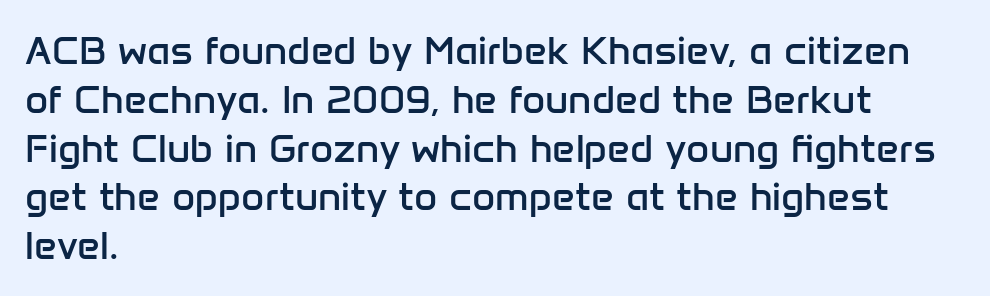
{"serif": "no", "italic": "no", "bold": "no", "weight": "regular", "width": "normal", "stroke_contrast": "low", "x_height": "medium", "monospaced": "no", "underline": "no", "align": "left", "line_spacing_ratio": 1.22, "letter_spacing": "normal", "letter_spacing_em": 0.0, "glyph_px": 40}
